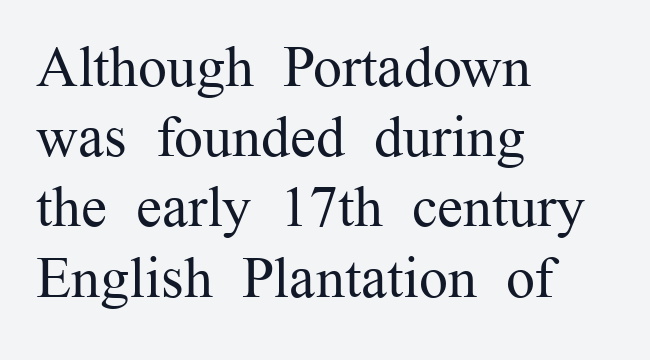
{"serif": "yes", "italic": "no", "bold": "no", "weight": "regular", "width": "normal", "stroke_contrast": "medium", "x_height": "medium", "monospaced": "no", "underline": "no", "align": "left", "line_spacing_ratio": 1.21, "letter_spacing": "normal", "letter_spacing_em": 0.0, "glyph_px": 58}
